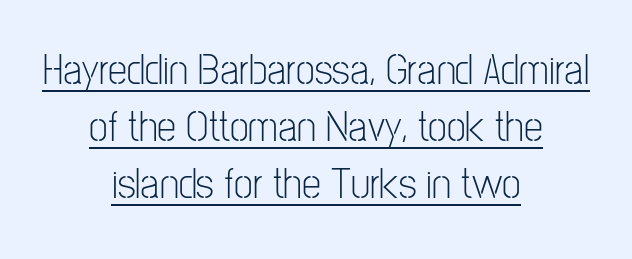
The characters display no serif detailing; their extremities are plain. The typography opts for an upright posture over an oblique one. The tracking reads as untouched default to a designer's eye. The sample's only ornament is a line tracing under the words. A quiet, ordinary-to-light weight characterises the typeface. The block of text has a typical density, with ordinary space between rows.
